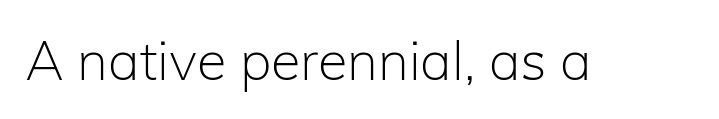
{"serif": "no", "italic": "no", "bold": "no", "weight": "light", "width": "normal", "stroke_contrast": "low", "x_height": "medium", "monospaced": "no", "underline": "no", "letter_spacing": "normal", "letter_spacing_em": 0.0, "glyph_px": 54}
